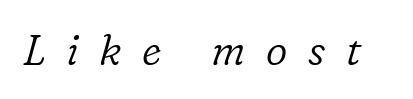
{"serif": "yes", "italic": "yes", "lean": "right", "slant_degrees": 16, "bold": "no", "weight": "light", "width": "normal", "stroke_contrast": "low", "x_height": "medium", "monospaced": "no", "underline": "no", "letter_spacing": "wide", "letter_spacing_em": 0.49, "glyph_px": 42}
